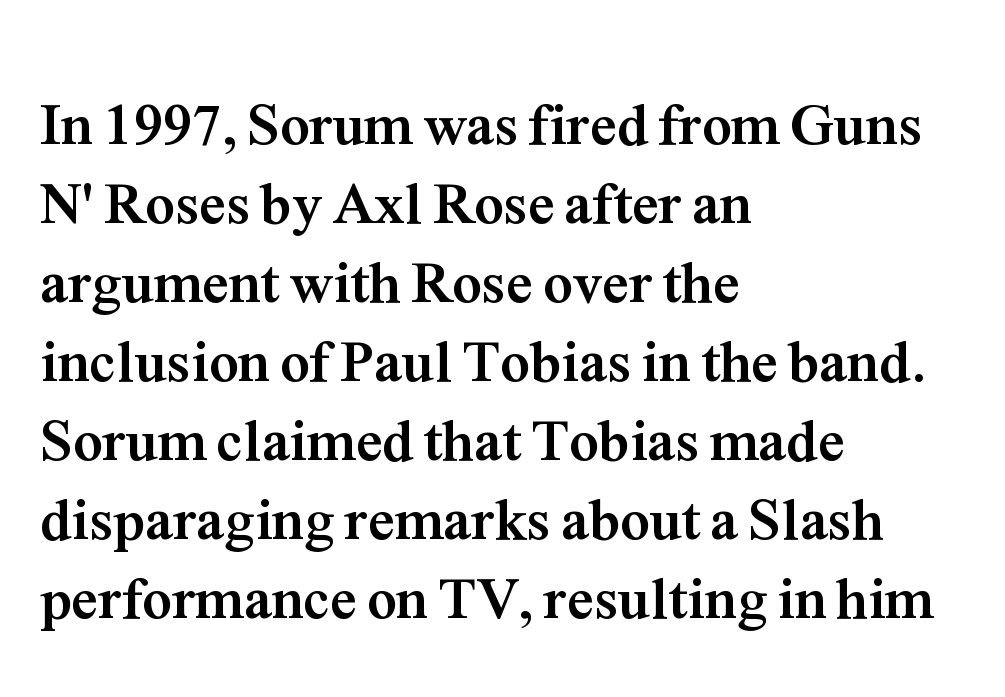
The vertical gap from one line to the next is medium. Is this a fixed-width face? No — the glyphs have proportional, varying widths. The type sits square on the baseline with zero lean. A student would call this left alignment; a typographer would say flush left, rag right. Rule under the text: the space is simply empty. Words appear dense and cohesive because spacing is normal.
